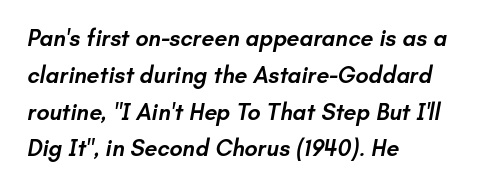
The image shows 23 px text type; set left-aligned, normal line spacing (1.6x), normal letter spacing, not underlined.
